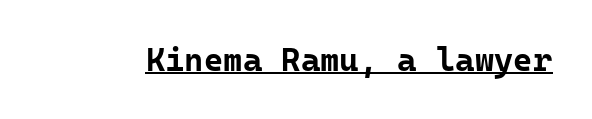
Q: Is the text bold? A: Yes.
Q: Is the text italic (slanted)? A: No, it is upright.
Q: Is the typeface a serif or a sans-serif typeface? A: Sans-serif.
Q: Is the text underlined? A: Yes.
Q: Is the spacing between letters normal or unusually wide? A: Normal.
Q: Width (condensed, normal, or wide)? A: Normal.
Q: Stroke contrast? A: Low.
Q: x-height? A: Medium.
